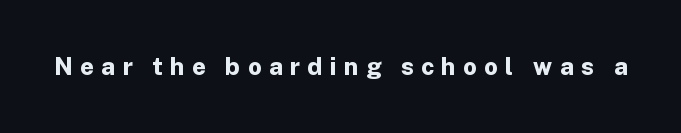
Q: Is the text bold? A: Yes.
Q: Is the text italic (slanted)? A: No, it is upright.
Q: Is the text underlined? A: No.
Q: Is the spacing between letters normal or unusually wide? A: Unusually wide.
